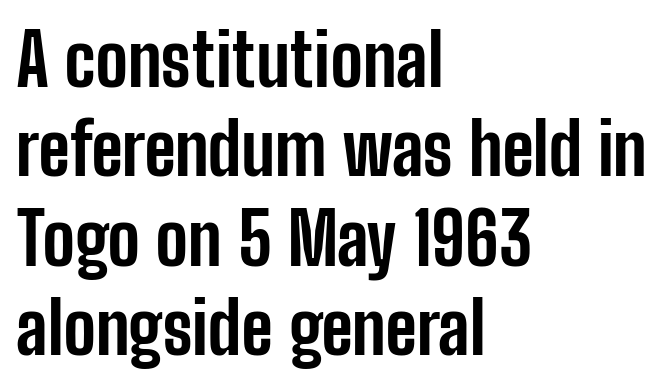
The image shows 72 px bold, condensed sans-serif type, upright; set left-aligned, line spacing 1.24x, normal letter spacing, not underlined; low stroke contrast and a medium x-height.
